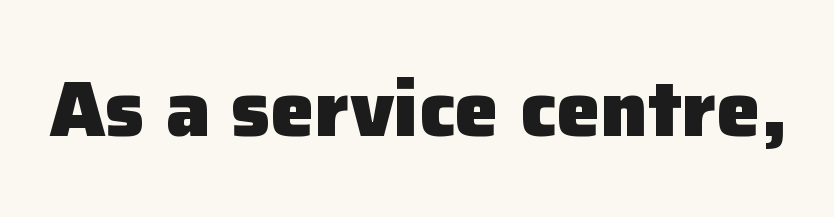
Type style note: lacks serifs. Students, this is bold: see how much ink each stroke carries. This sample has the flowing, uneven cadence of proportional lettering. Look at the tracking — it's just the regular setting, nothing added. The foot of each line stays bare and open. This sample uses an upright cut, with every glyph sitting square on the baseline.
